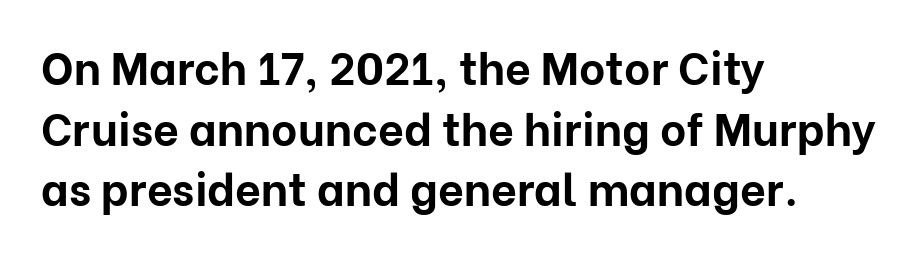
{"serif": "no", "italic": "no", "bold": "yes", "weight": "bold", "width": "normal", "stroke_contrast": "low", "x_height": "medium", "monospaced": "no", "underline": "no", "align": "left", "line_spacing": "normal", "line_spacing_ratio": 1.35, "letter_spacing": "normal", "letter_spacing_em": 0.0, "glyph_px": 45}
